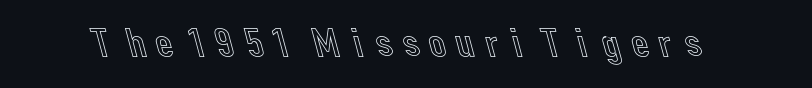
The image shows 40 px text type; set not underlined; a medium x-height.
